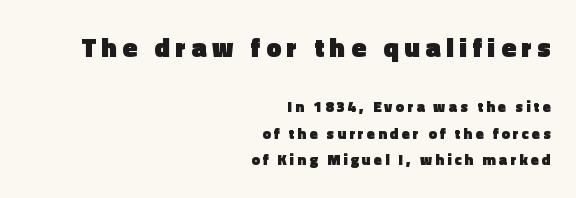
{"italic": "no", "bold": "yes", "underline": "no", "align": "right", "line_spacing_ratio": 1.77, "letter_spacing": "wide", "letter_spacing_em": 0.21, "larger_block": "first", "size_ratio": 1.8, "glyph_px": 27}
